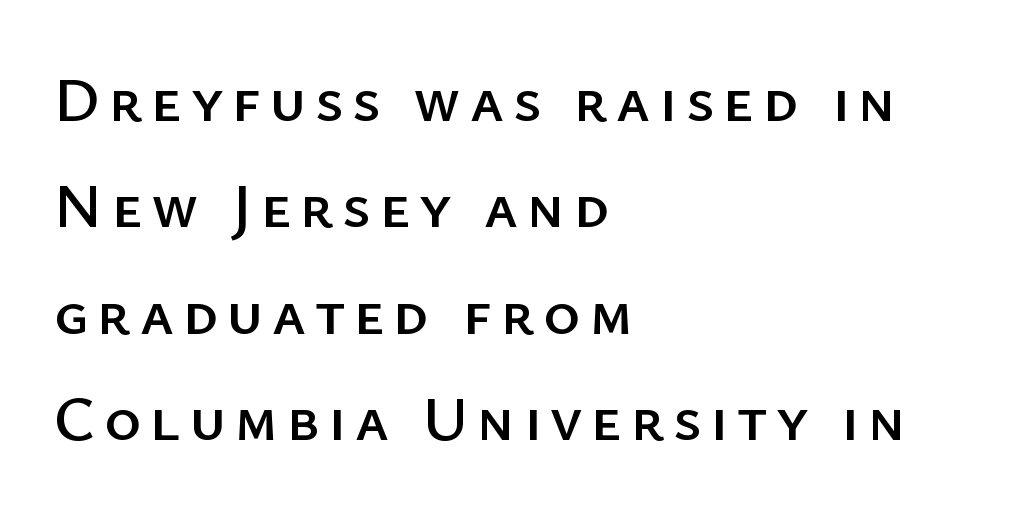
The image shows 63 px sans-serif type, upright; set left-aligned, normal line spacing (1.69x), not underlined; low stroke contrast and a medium x-height.
